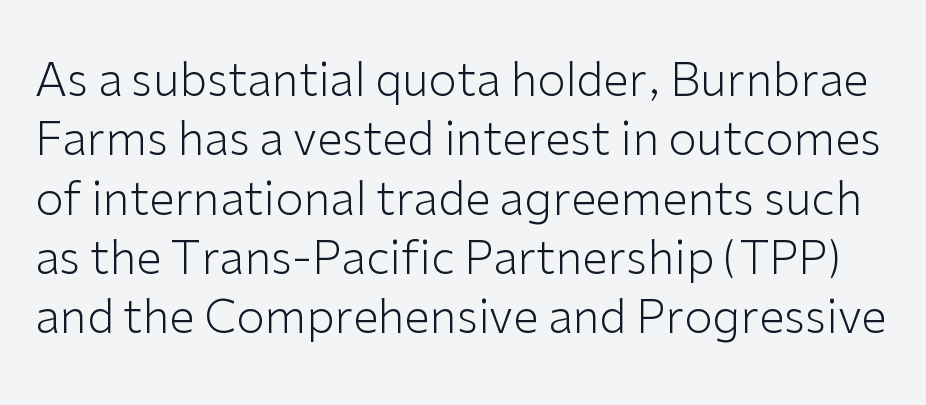
Q: Is the text bold? A: No.
Q: Is the text italic (slanted)? A: No, it is upright.
Q: Is the typeface a serif or a sans-serif typeface? A: Sans-serif.
Q: Is the text underlined? A: No.
Q: Is the spacing between letters normal or unusually wide? A: Normal.
Q: Is the spacing between lines tight, normal or loose? A: Normal.
Q: Width (condensed, normal, or wide)? A: Normal.
Q: Stroke contrast? A: Low.
Q: x-height? A: Medium.
Q: Monospaced? A: No.
